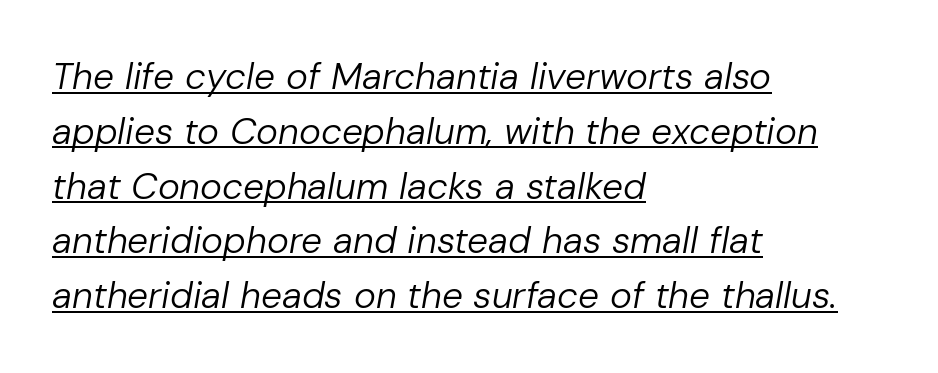
Q: Is the text bold? A: No.
Q: Is the text italic (slanted)? A: Yes, it leans right by about 10 degrees.
Q: Is the text underlined? A: Yes.
Q: How is the paragraph aligned? A: Left-aligned.
Q: Is the spacing between letters normal or unusually wide? A: Normal.
Q: Is the spacing between lines tight, normal or loose? A: Normal.
Q: Width (condensed, normal, or wide)? A: Normal.
Q: Stroke contrast? A: Low.
Q: x-height? A: Medium.
Q: Monospaced? A: No.
